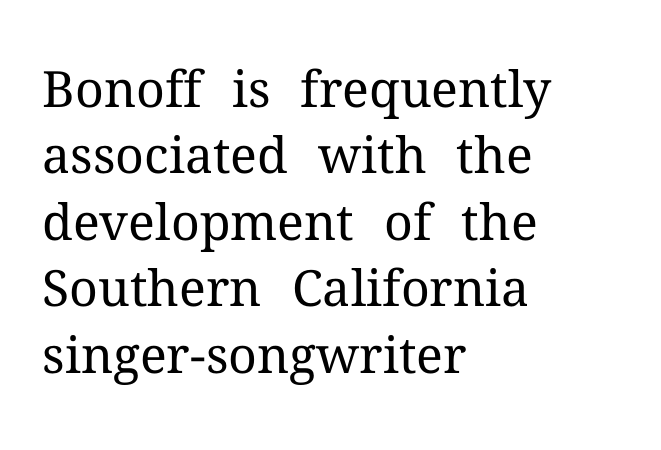
Q: Is the text bold? A: No.
Q: Is the text italic (slanted)? A: No, it is upright.
Q: Is the typeface a serif or a sans-serif typeface? A: Serif.
Q: Is the text underlined? A: No.
Q: How is the paragraph aligned? A: Left-aligned.
Q: Is the spacing between letters normal or unusually wide? A: Normal.
Q: Is the spacing between lines tight, normal or loose? A: Normal.
Q: Width (condensed, normal, or wide)? A: Normal.
Q: Stroke contrast? A: Medium.
Q: x-height? A: Medium.
Q: Monospaced? A: No.
